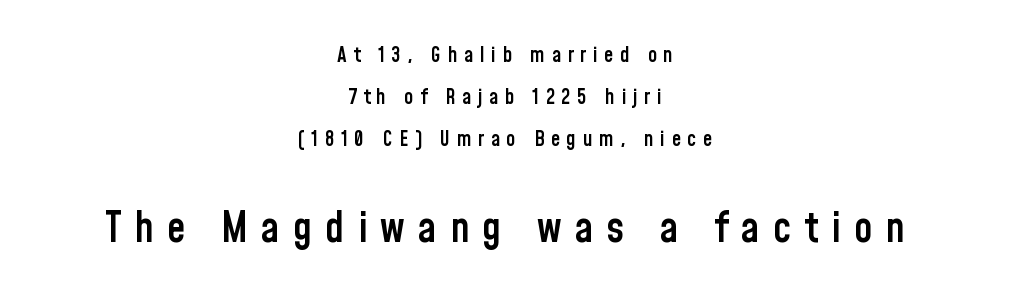
{"serif": "no", "italic": "no", "bold": "semi", "weight": "semibold", "width": "condensed", "stroke_contrast": "low", "x_height": "medium", "monospaced": "no", "underline": "no", "align": "center", "line_spacing": "loose", "line_spacing_ratio": 1.99, "letter_spacing": "wide", "letter_spacing_em": 0.31, "larger_block": "second", "size_ratio": 2.0, "glyph_px": 42}
